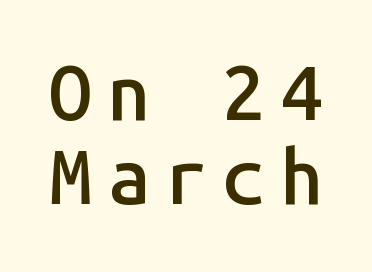
Q: Is the text bold? A: Semi-bold.
Q: Is the text italic (slanted)? A: No, it is upright.
Q: Is the typeface a serif or a sans-serif typeface? A: Sans-serif.
Q: Is the text underlined? A: No.
Q: Is the spacing between lines tight, normal or loose? A: Tight.
Q: Width (condensed, normal, or wide)? A: Normal.
Q: Stroke contrast? A: Low.
Q: x-height? A: Medium.
Q: Monospaced? A: Yes.
